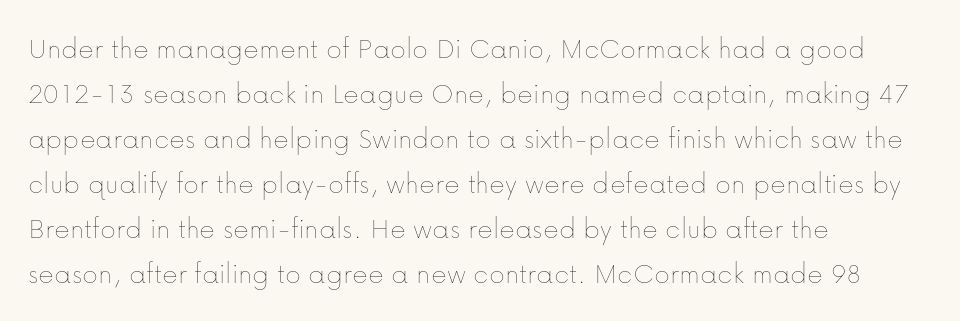
The image shows 30 px thin type, upright; set left-aligned, normal line spacing (1.5x), normal letter spacing, not underlined; low stroke contrast and a medium x-height.
